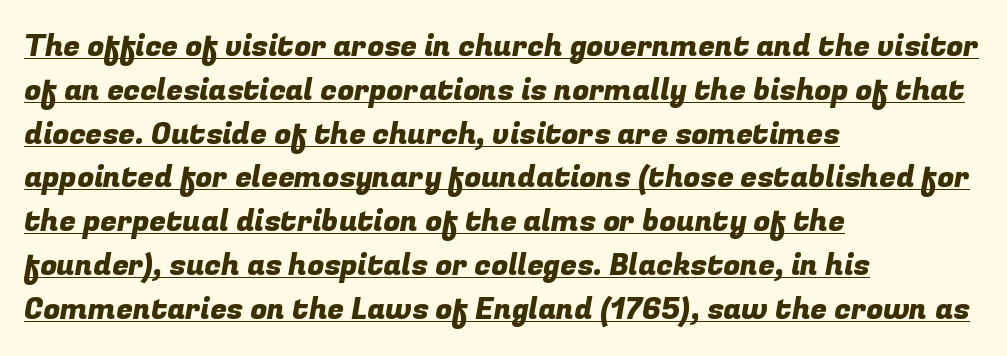
The image shows 30 px sans-serif type; set left-aligned, normal line spacing (1.46x), normal letter spacing, underlined; low stroke contrast and a medium x-height.
